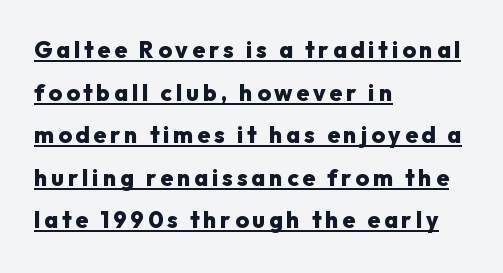
{"italic": "no", "bold": "yes", "underline": "yes", "align": "left", "line_spacing_ratio": 1.85, "glyph_px": 23}
